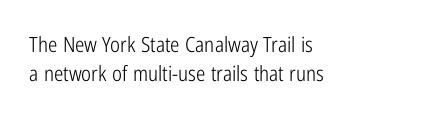
The image shows 21 px text type, upright; set left-aligned, normal line spacing (1.36x), normal letter spacing, not underlined.
